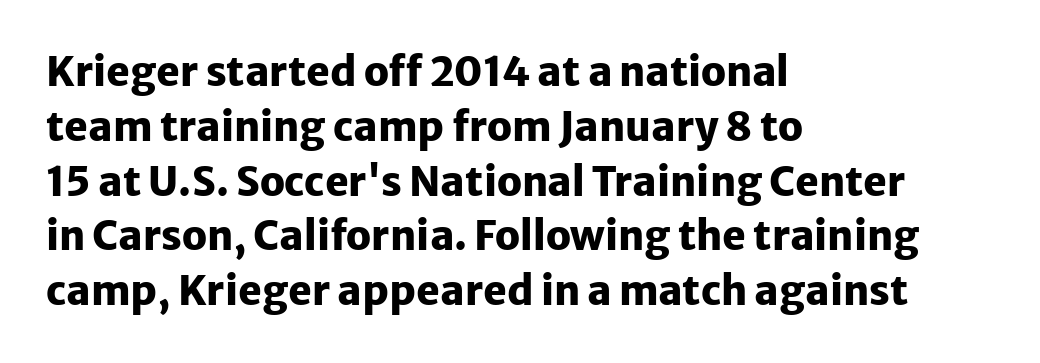
{"serif": "no", "italic": "no", "bold": "yes", "weight": "heavy", "width": "normal", "stroke_contrast": "low", "x_height": "medium", "monospaced": "no", "underline": "no", "align": "left", "line_spacing": "normal", "line_spacing_ratio": 1.37, "letter_spacing": "normal", "letter_spacing_em": 0.0, "glyph_px": 40}
